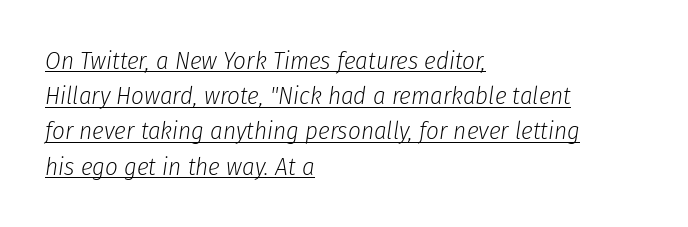
Q: Is the text bold? A: No.
Q: Is the text italic (slanted)? A: Yes, it leans right by about 8 degrees.
Q: Is the text underlined? A: Yes.
Q: How is the paragraph aligned? A: Left-aligned.
Q: Is the spacing between letters normal or unusually wide? A: Normal.
Q: Is the spacing between lines tight, normal or loose? A: Normal.
